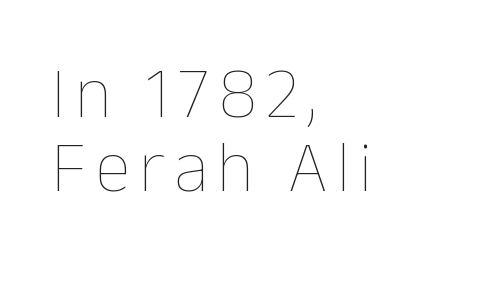
Vertical stems look standard width or narrower in stroke. The rag falls on the right side of this text block. Closely set lines give the paragraph a compact silhouette. Note the varied advance widths — an 'i' is clearly narrower than an 'm'. Italic: no, the glyphs are upright roman.
